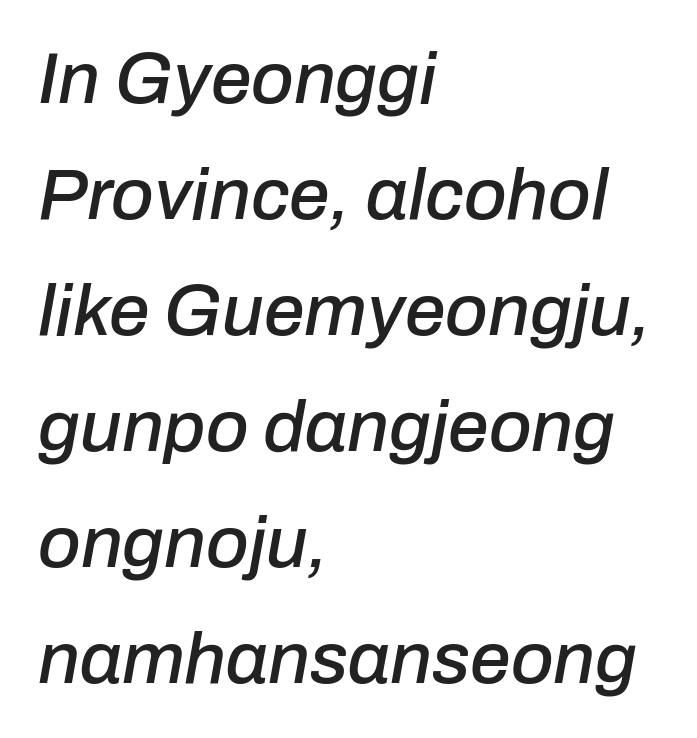
The image shows 73 px text type, italic (leaning right); set left-aligned, normal line spacing (1.59x), normal letter spacing, not underlined; low stroke contrast and a medium x-height.
